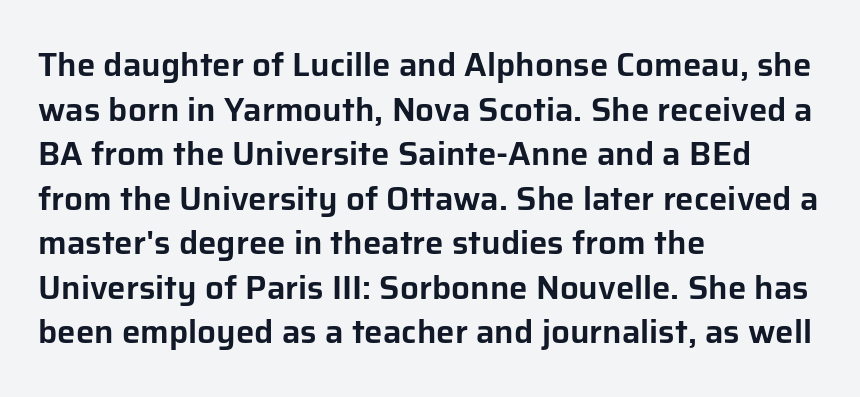
{"serif": "no", "italic": "no", "width": "normal", "stroke_contrast": "low", "x_height": "medium", "monospaced": "no", "underline": "no", "align": "left", "line_spacing": "normal", "line_spacing_ratio": 1.35, "letter_spacing": "normal", "letter_spacing_em": 0.0, "glyph_px": 33}
